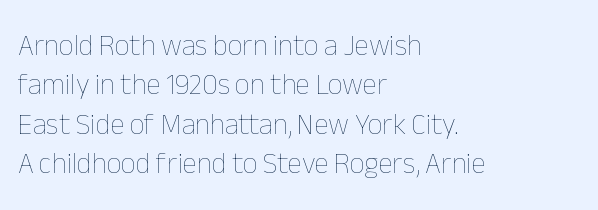
{"italic": "no", "bold": "no", "weight": "thin", "width": "normal", "stroke_contrast": "low", "x_height": "medium", "monospaced": "no", "underline": "no", "align": "left", "line_spacing": "normal", "line_spacing_ratio": 1.36, "letter_spacing": "normal", "letter_spacing_em": 0.0, "glyph_px": 29}
